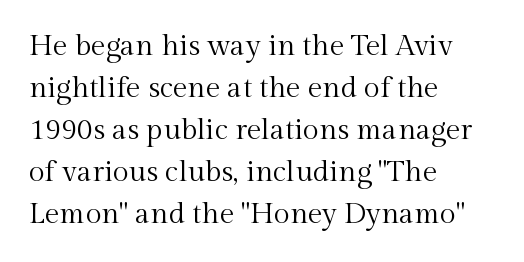
{"serif": "yes", "italic": "no", "bold": "no", "weight": "regular", "width": "normal", "x_height": "medium", "monospaced": "no", "underline": "no", "align": "left", "line_spacing": "normal", "line_spacing_ratio": 1.45, "letter_spacing": "normal", "letter_spacing_em": 0.0, "glyph_px": 29}
